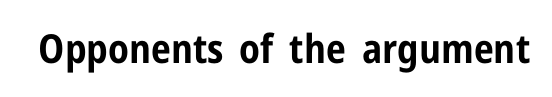
Tall strokes in this sample are plumb rather than angled. Compared with typical body copy, the letter spacing here is the same. You could not count columns in this text — the font is proportionally spaced. Thick stems and heavy bowls — unmistakably bold. Honestly, there is no underline to notice here at all.
